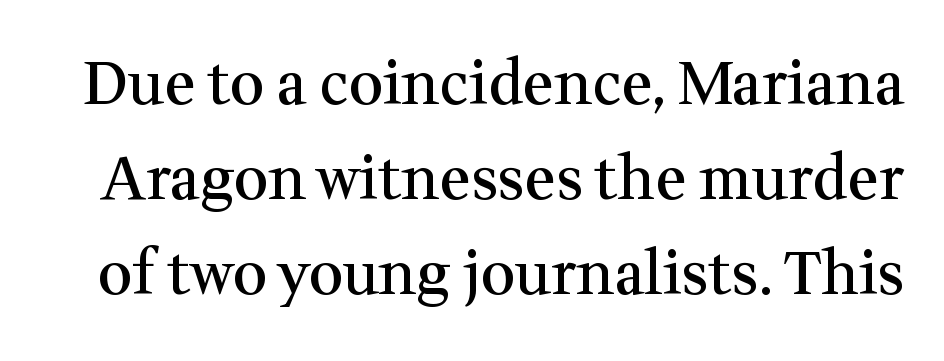
{"serif": "yes", "italic": "no", "bold": "semi", "weight": "semibold", "width": "normal", "stroke_contrast": "medium", "x_height": "medium", "monospaced": "no", "underline": "no", "line_spacing": "normal", "line_spacing_ratio": 1.58, "letter_spacing": "normal", "letter_spacing_em": 0.0, "glyph_px": 60}
